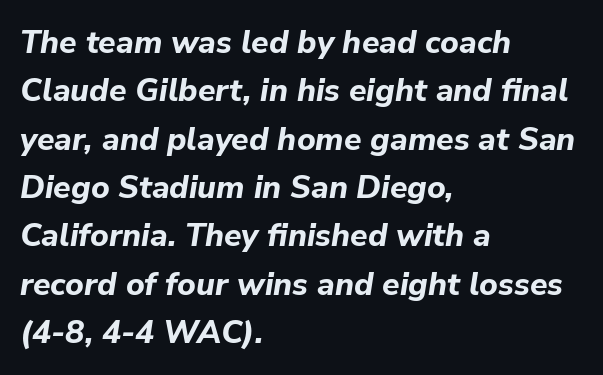
No word sits above an underline. Does the leading feel generous? No, just average. A typesetter would call this zero additional tracking. The font's italic variant was chosen for this text.
